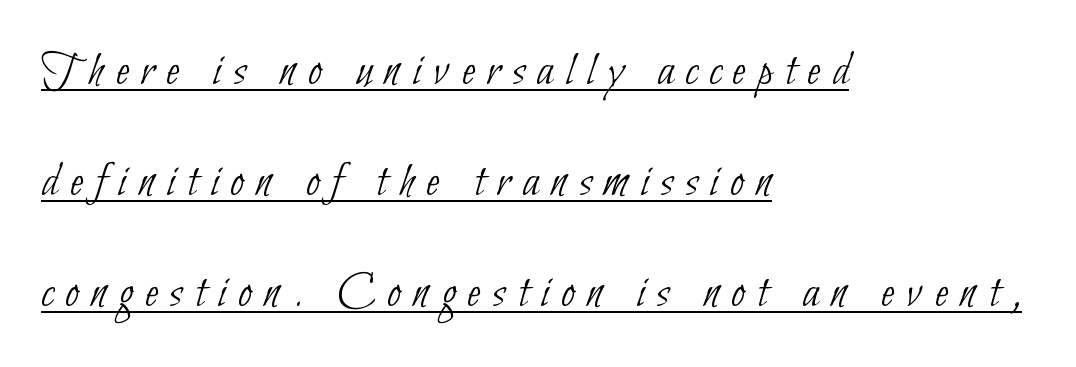
Spacing verdict: proportional, widths tailored to each character. Somebody hit Ctrl+U on this one — the words are underlined. Each new line begins a long way beneath the previous one. The compositor pushed each line to the left boundary. Does the type have serifs? No, each stem ends abruptly.
